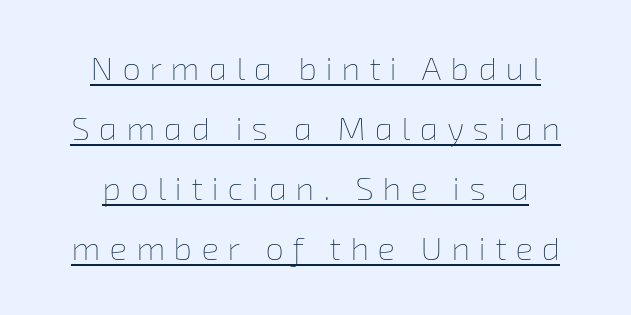
Q: Is the text bold? A: No.
Q: Is the text underlined? A: Yes.
Q: How is the paragraph aligned? A: Centered.
Q: Is the spacing between letters normal or unusually wide? A: Unusually wide.
Q: Width (condensed, normal, or wide)? A: Normal.
Q: Stroke contrast? A: Low.
Q: x-height? A: Medium.
Q: Monospaced? A: No.
